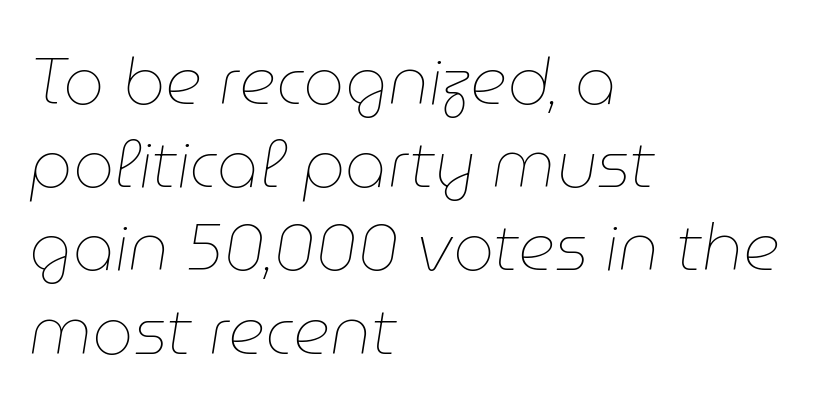
Note the varied advance widths — an 'i' is clearly narrower than an 'm'. Quick note: interline space is typical. Standard letterfit; no display-style spreading of the glyphs. The letterforms sit at book weight or below.
